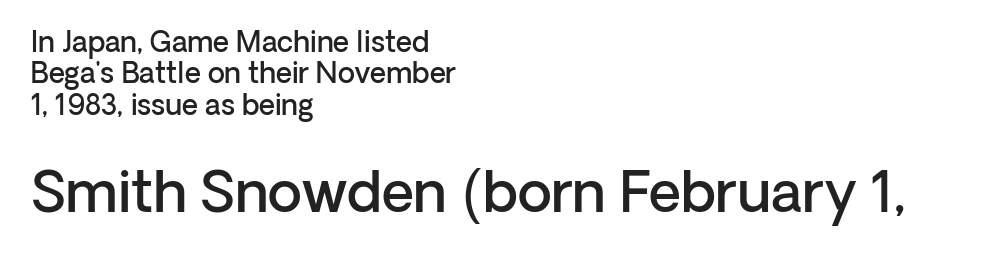
The image shows 56 px semibold sans-serif type, upright; set left-aligned, tight line spacing (1.12x), normal letter spacing, not underlined; the second (bottom) block is 2.0x larger; low stroke contrast and a medium x-height.
